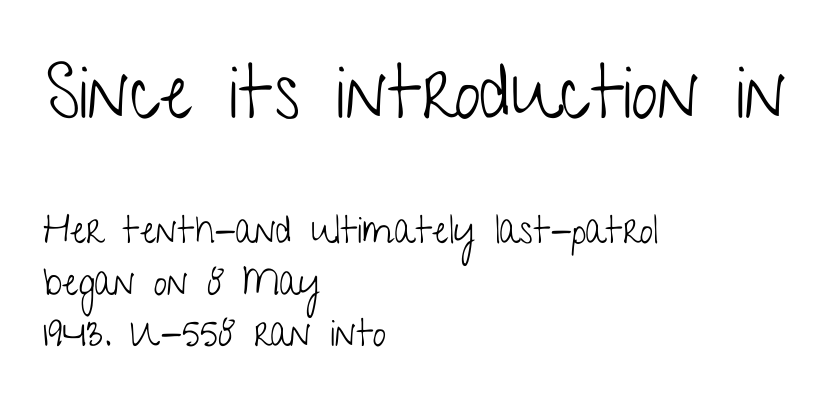
Q: Is the text bold? A: No.
Q: Is the text italic (slanted)? A: No, it is upright.
Q: Is the typeface a serif or a sans-serif typeface? A: Sans-serif.
Q: Is the text underlined? A: No.
Q: How is the paragraph aligned? A: Left-aligned.
Q: Is the spacing between letters normal or unusually wide? A: Normal.
Q: Is the spacing between lines tight, normal or loose? A: Normal.
Q: Which block of text is set in a larger size, the first (top) or the second (bottom)? A: The first (top) one.
Q: Width (condensed, normal, or wide)? A: Condensed.
Q: Stroke contrast? A: Low.
Q: x-height? A: Medium.
Q: Monospaced? A: No.
